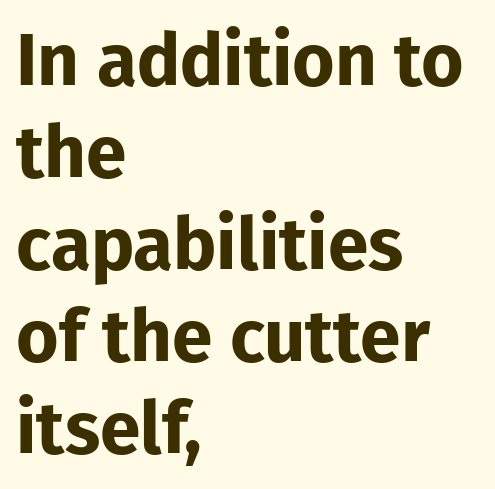
The image shows 73 px bold sans-serif type, upright; set left-aligned, normal line spacing (1.26x), normal letter spacing, not underlined; low stroke contrast and a medium x-height.
